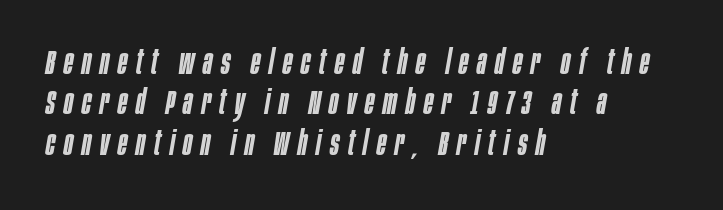
{"italic": "yes", "lean": "right", "slant_degrees": 10, "bold": "semi", "weight": "semibold", "width": "condensed", "stroke_contrast": "low", "x_height": "large", "monospaced": "no", "underline": "no", "align": "left", "line_spacing_ratio": 1.19, "letter_spacing": "wide", "letter_spacing_em": 0.26, "glyph_px": 34}
